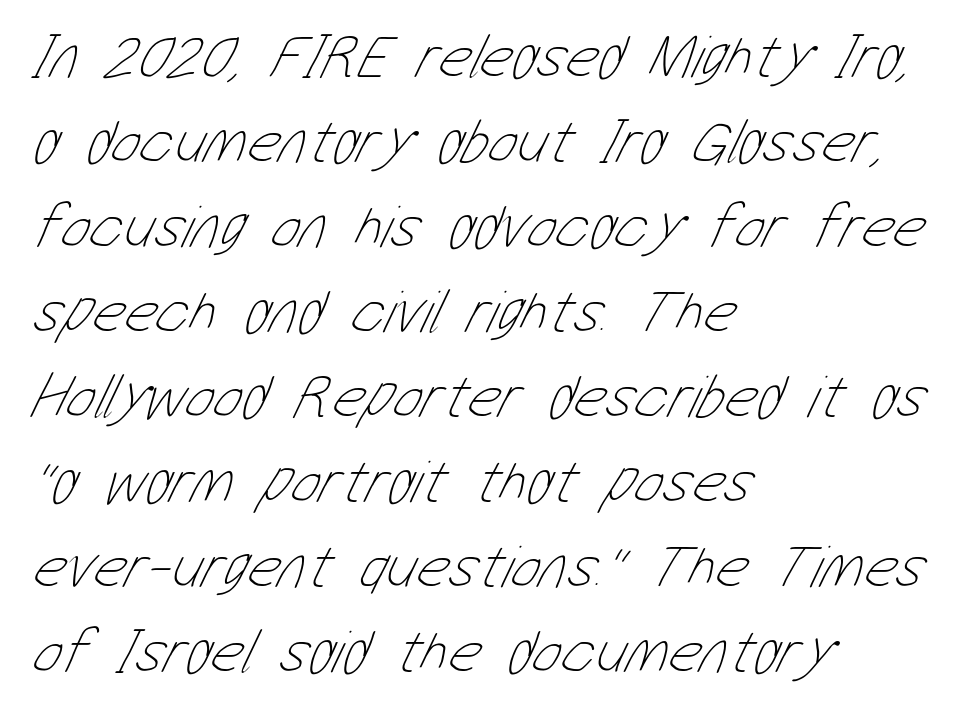
Character widths vary here, with narrow letters taking less room than wide ones. Nobody touched the tracking dial on this one. Quick note: underline off. Where is the straight margin? On the left. The characters are drawn with everyday or finer stroke widths. Whoever set this chose a conventional vertical rhythm.
